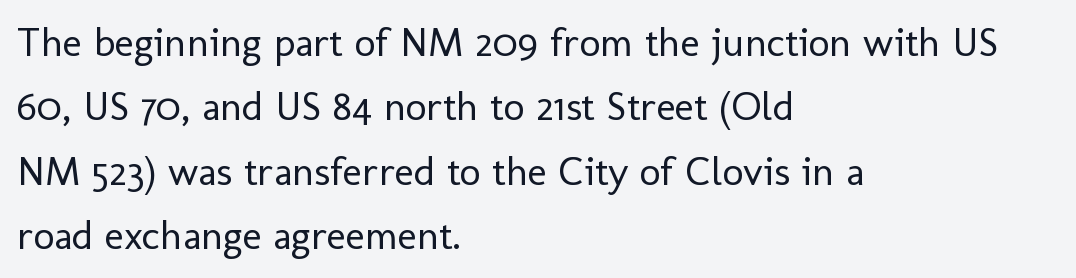
Font category for this specimen: sans-serif. The weight tops out at a normal text grade. Notice how the passage keeps a crisp vertical edge on the left only. Italic? Not at all — the glyphs are vertical. Interline gaps are of average width in this sample.
